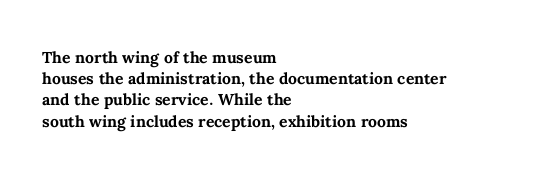
Q: Is the text bold? A: Yes.
Q: Is the text italic (slanted)? A: No, it is upright.
Q: Is the text underlined? A: No.
Q: How is the paragraph aligned? A: Left-aligned.
Q: Is the spacing between letters normal or unusually wide? A: Normal.
Q: Is the spacing between lines tight, normal or loose? A: Tight.
